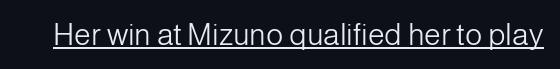
{"serif": "no", "italic": "no", "bold": "no", "weight": "light", "width": "normal", "stroke_contrast": "low", "x_height": "medium", "monospaced": "no", "underline": "yes", "letter_spacing": "normal", "letter_spacing_em": 0.0, "glyph_px": 30}
